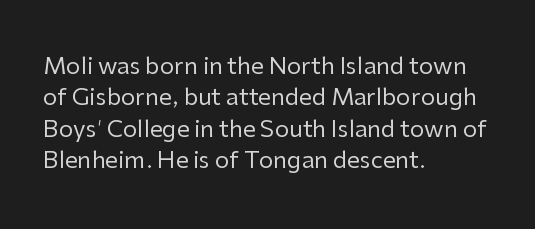
One glance says typical: line gaps are just what's usual. What stands out about the letter spacing? Nothing — it is the standard amount. This reads as an unemphasized weight, regular at the heaviest. The text block is weighted toward the left margin, trailing off unevenly rightward. Descender tails drop into unmarked territory. The specimen reads as upright at a glance.
